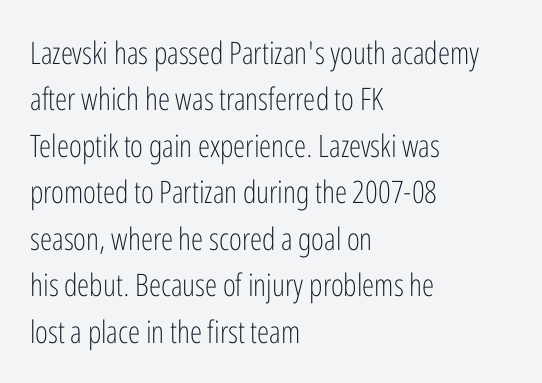
The image shows 31 px light, condensed sans-serif type, upright; set left-aligned, normal line spacing (1.5x), normal letter spacing, not underlined; low stroke contrast and a medium x-height.
